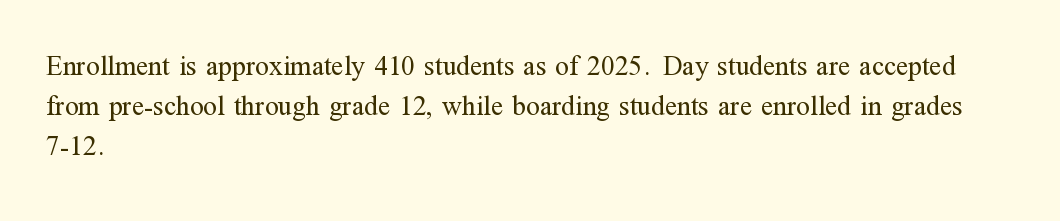
{"serif": "yes", "italic": "no", "bold": "no", "weight": "regular", "width": "normal", "stroke_contrast": "medium", "x_height": "medium", "monospaced": "no", "underline": "no", "align": "left", "line_spacing": "normal", "line_spacing_ratio": 1.43, "letter_spacing": "normal", "letter_spacing_em": 0.0, "glyph_px": 28}
